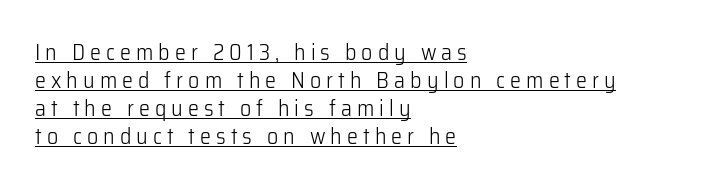
{"italic": "no", "bold": "no", "underline": "yes", "align": "left", "line_spacing": "normal", "line_spacing_ratio": 1.27, "letter_spacing": "wide", "letter_spacing_em": 0.23, "glyph_px": 22}
